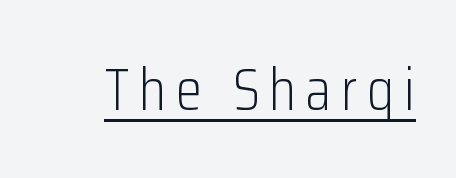
A sans-serif font was chosen for this passage. Has an underline been added? It has. The rendering uses natural spacing where letterforms have individual widths. Unbolded letterforms with no extra heft.
